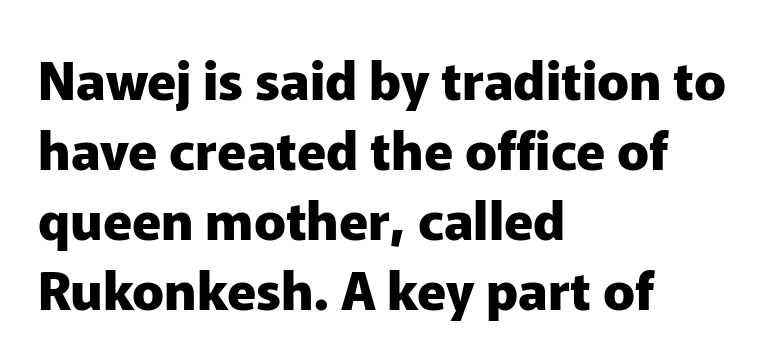
The image shows 53 px heavy sans-serif type, upright; set left-aligned, normal line spacing (1.32x), normal letter spacing, not underlined; low stroke contrast and a medium x-height.
